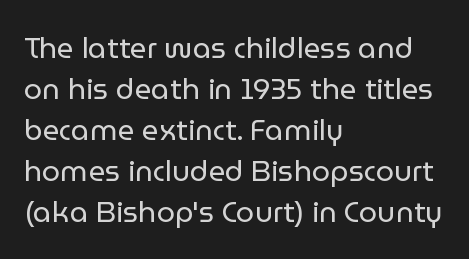
Q: Is the text bold? A: No.
Q: Is the text italic (slanted)? A: No, it is upright.
Q: Is the typeface a serif or a sans-serif typeface? A: Sans-serif.
Q: Is the text underlined? A: No.
Q: How is the paragraph aligned? A: Left-aligned.
Q: Is the spacing between letters normal or unusually wide? A: Normal.
Q: Is the spacing between lines tight, normal or loose? A: Normal.
Q: Width (condensed, normal, or wide)? A: Normal.
Q: Stroke contrast? A: Low.
Q: x-height? A: Medium.
Q: Monospaced? A: No.
